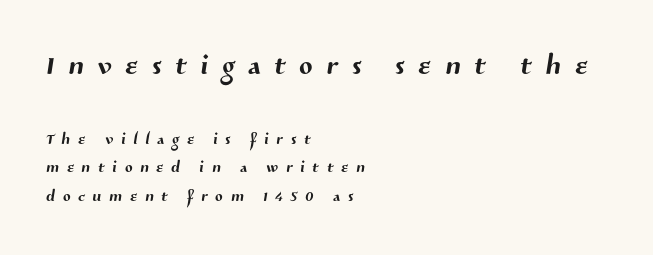
Compared with a centered layout, this one pins lines to the left instead. Tracking here is generous; glyphs stand well apart from one another. The characters display no serif detailing; their extremities are plain. Does the leading feel generous? No, just average. Look at the glyph heights: the upper group is clearly the bigger setting. Each row of text sits above clean, open space.
